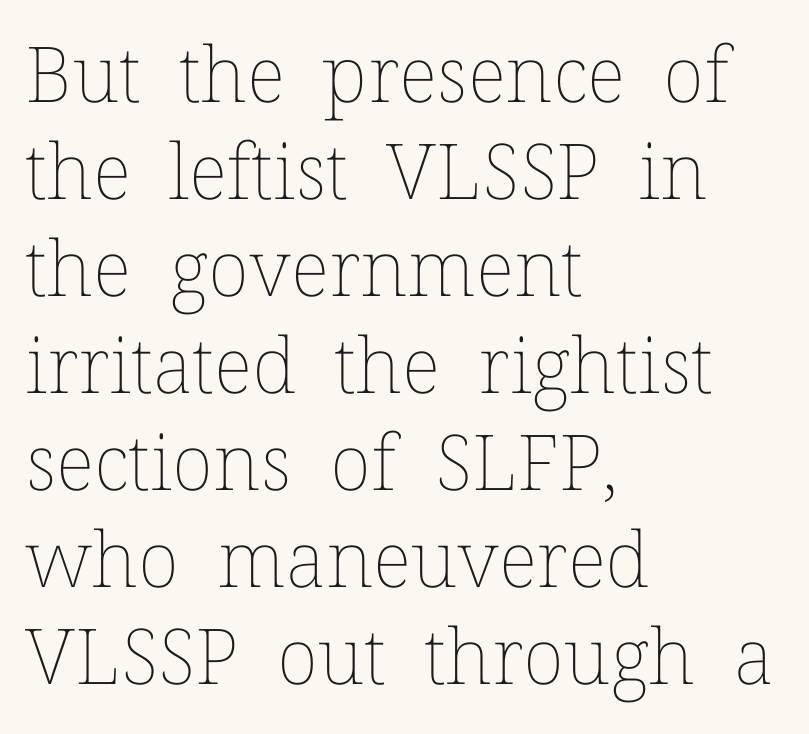
Q: Is the text bold? A: No.
Q: Is the text italic (slanted)? A: No, it is upright.
Q: Is the text underlined? A: No.
Q: How is the paragraph aligned? A: Left-aligned.
Q: Is the spacing between letters normal or unusually wide? A: Normal.
Q: Is the spacing between lines tight, normal or loose? A: Normal.
Q: Width (condensed, normal, or wide)? A: Normal.
Q: Stroke contrast? A: Low.
Q: x-height? A: Medium.
Q: Monospaced? A: No.
